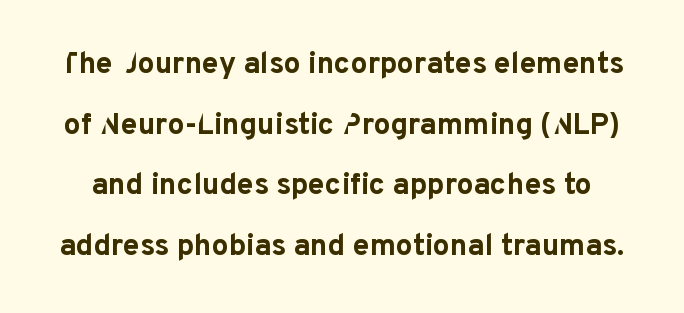
The image shows 30 px bold sans-serif type, upright; set loose line spacing (2.02x), normal letter spacing, not underlined; low stroke contrast and a medium x-height.
